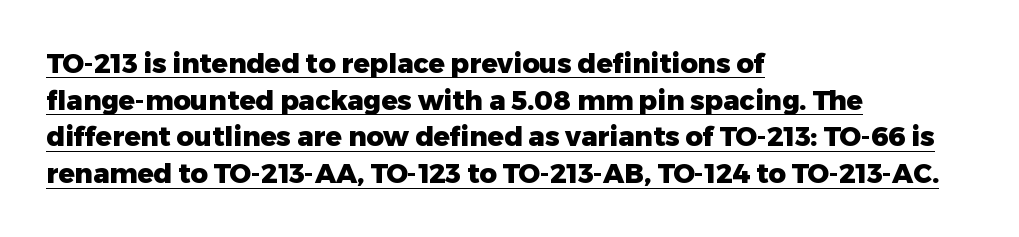
The image shows 27 px bold type, upright; set left-aligned, normal line spacing (1.36x), normal letter spacing, underlined.
